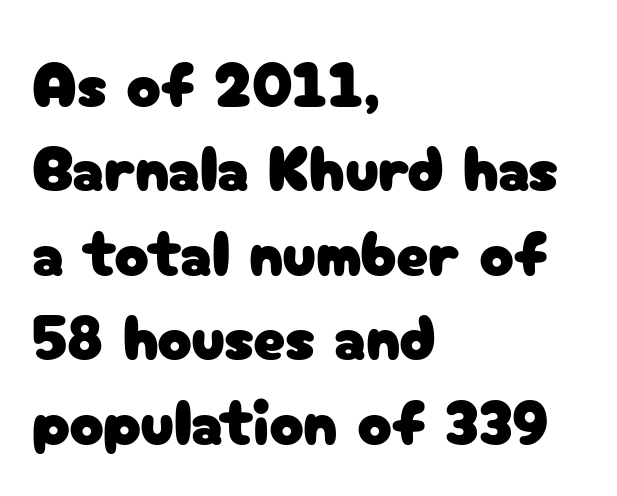
The image shows 64 px sans-serif type, upright; set left-aligned, normal line spacing (1.32x), normal letter spacing, not underlined; low stroke contrast and a medium x-height.
